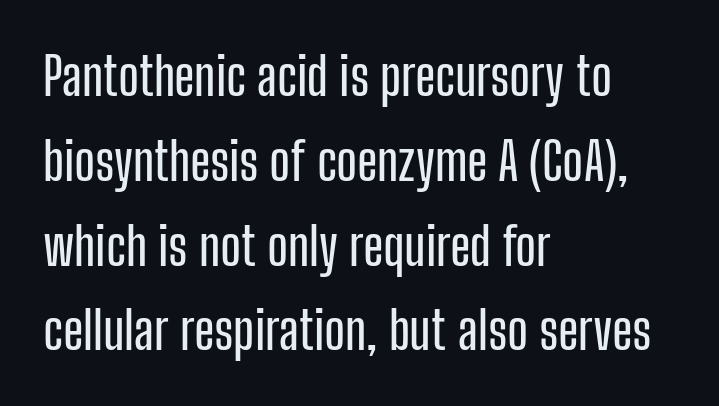
Q: Is the text italic (slanted)? A: No, it is upright.
Q: Is the typeface a serif or a sans-serif typeface? A: Sans-serif.
Q: Is the text underlined? A: No.
Q: How is the paragraph aligned? A: Left-aligned.
Q: Is the spacing between letters normal or unusually wide? A: Normal.
Q: Is the spacing between lines tight, normal or loose? A: Normal.
Q: Width (condensed, normal, or wide)? A: Condensed.
Q: Stroke contrast? A: Low.
Q: x-height? A: Medium.
Q: Monospaced? A: No.
